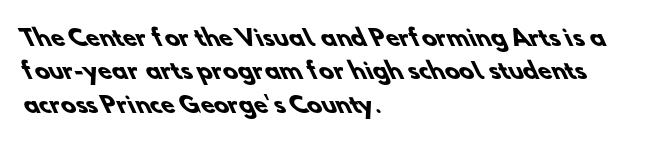
Q: Is the text bold? A: Yes.
Q: Is the text underlined? A: No.
Q: How is the paragraph aligned? A: Left-aligned.
Q: Is the spacing between letters normal or unusually wide? A: Normal.
Q: Is the spacing between lines tight, normal or loose? A: Normal.
